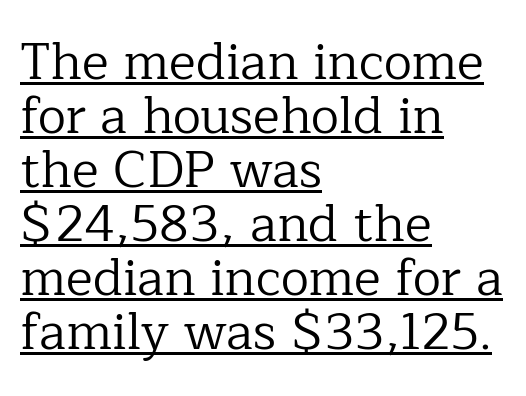
Q: Is the text bold? A: No.
Q: Is the text italic (slanted)? A: No, it is upright.
Q: Is the typeface a serif or a sans-serif typeface? A: Serif.
Q: Is the text underlined? A: Yes.
Q: How is the paragraph aligned? A: Left-aligned.
Q: Is the spacing between letters normal or unusually wide? A: Normal.
Q: Is the spacing between lines tight, normal or loose? A: Tight.
Q: Width (condensed, normal, or wide)? A: Normal.
Q: Stroke contrast? A: Low.
Q: x-height? A: Medium.
Q: Monospaced? A: No.
